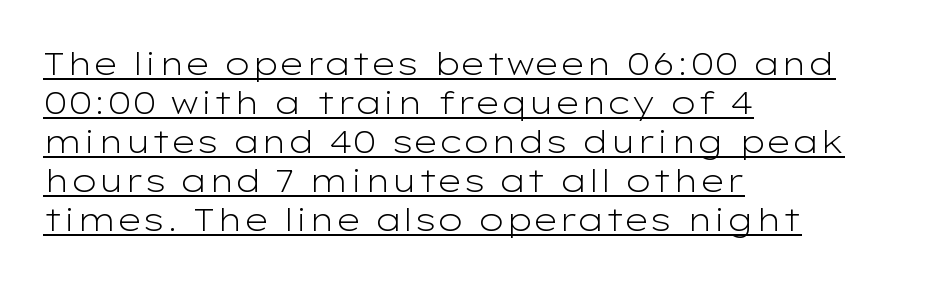
The image shows 32 px light, wide sans-serif type, upright; set left-aligned, line spacing 1.22x, normal letter spacing, underlined; low stroke contrast and a medium x-height.
